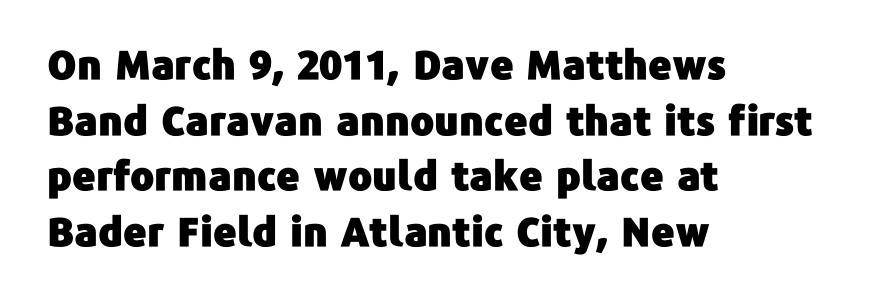
The image shows 40 px sans-serif type, upright; set left-aligned, normal line spacing (1.39x), normal letter spacing, not underlined; low stroke contrast and a medium x-height.
